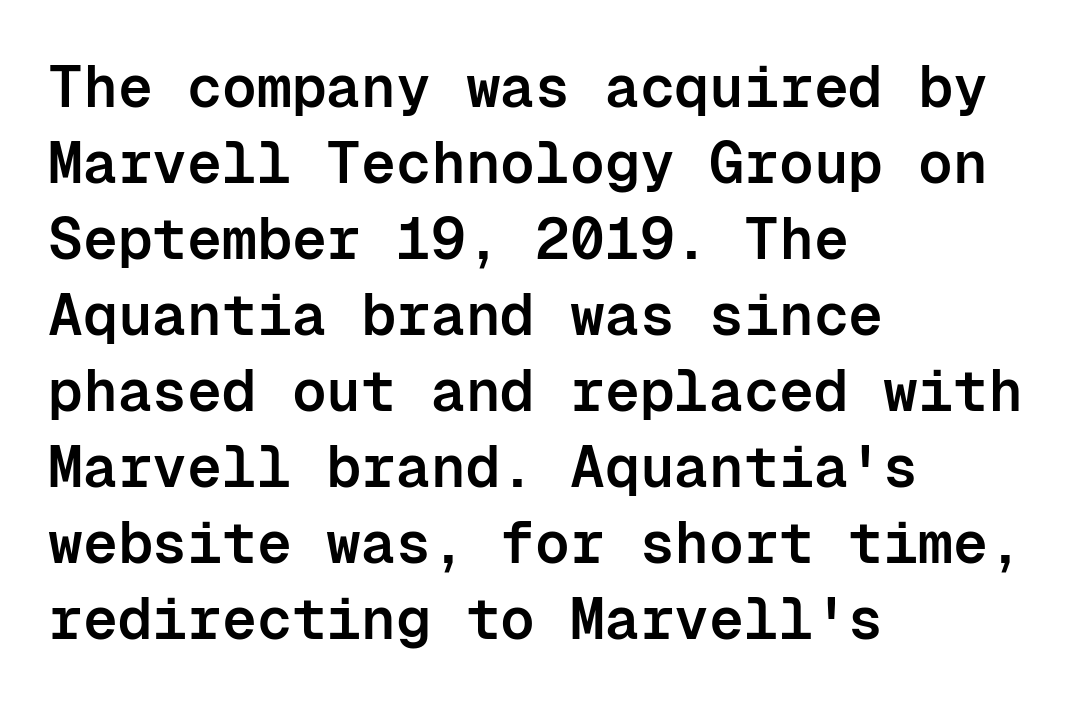
{"serif": "no", "italic": "no", "bold": "semi", "weight": "semibold", "width": "normal", "stroke_contrast": "low", "x_height": "medium", "monospaced": "yes", "underline": "no", "align": "left", "line_spacing": "normal", "line_spacing_ratio": 1.31, "letter_spacing": "normal", "letter_spacing_em": 0.0, "glyph_px": 58}
